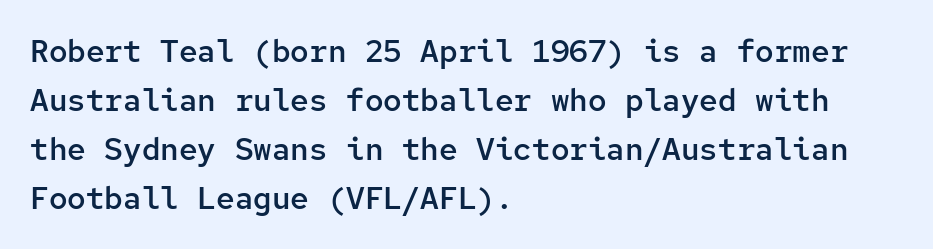
How are the letters spaced? Ordinarily, with no added tracking. The passage shown is typed in a monospace face where columns stay perfectly aligned. As a designer I'd log this as weight 600, semibold. Whoever set this chose a conventional vertical rhythm. Just letters on the line, the space beneath them empty.
